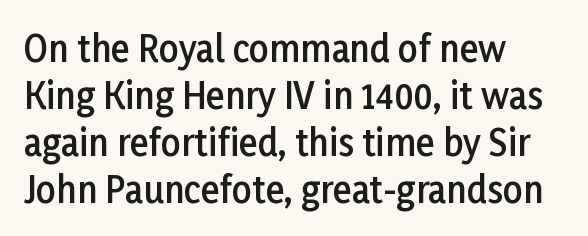
The image shows 35 px semibold sans-serif type, upright; set left-aligned, normal line spacing (1.34x), normal letter spacing, not underlined; low stroke contrast and a medium x-height.
